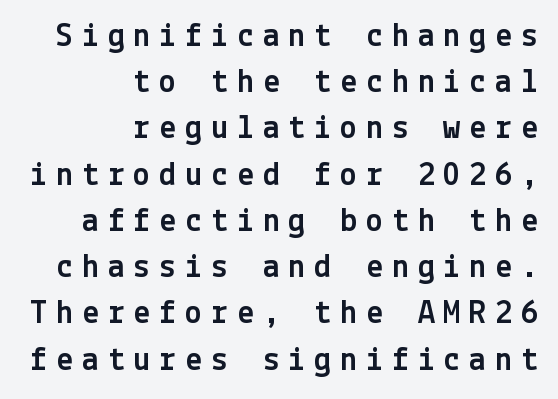
The compositor pushed each line to the right boundary. How would I describe the line gaps? Plain and ordinary. This is sans-serif lettering, the kind often seen on screens and signage. Someone cranked the tracking dial way up on this one.
